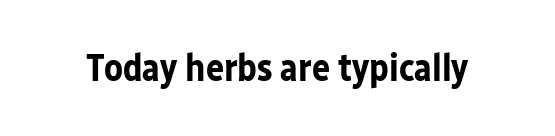
Q: Is the text bold? A: Yes.
Q: Is the text italic (slanted)? A: No, it is upright.
Q: Is the typeface a serif or a sans-serif typeface? A: Sans-serif.
Q: Is the text underlined? A: No.
Q: Is the spacing between letters normal or unusually wide? A: Normal.
Q: Width (condensed, normal, or wide)? A: Normal.
Q: Stroke contrast? A: Low.
Q: x-height? A: Medium.
Q: Monospaced? A: No.
